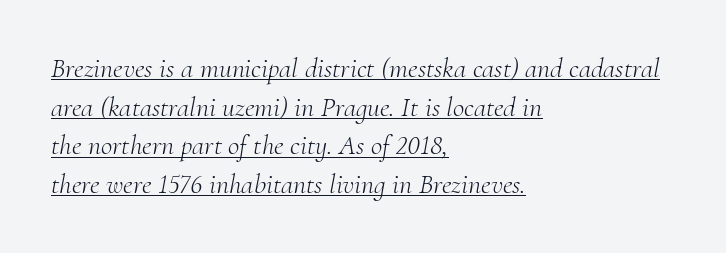
The image shows 28 px light serif type, italic (leaning right); set left-aligned, normal line spacing (1.38x), normal letter spacing, underlined; medium stroke contrast and a small x-height.
